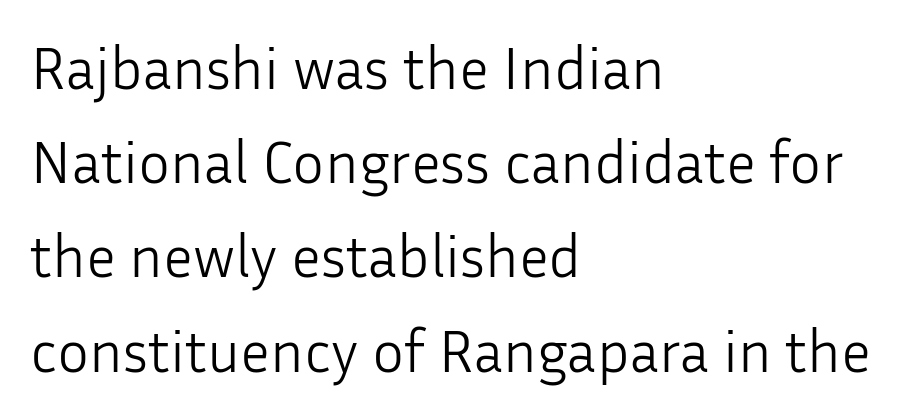
Q: Is the text bold? A: No.
Q: Is the text italic (slanted)? A: No, it is upright.
Q: Is the typeface a serif or a sans-serif typeface? A: Sans-serif.
Q: Is the text underlined? A: No.
Q: How is the paragraph aligned? A: Left-aligned.
Q: Is the spacing between letters normal or unusually wide? A: Normal.
Q: Is the spacing between lines tight, normal or loose? A: Normal.
Q: Width (condensed, normal, or wide)? A: Normal.
Q: Stroke contrast? A: Low.
Q: x-height? A: Medium.
Q: Monospaced? A: No.
